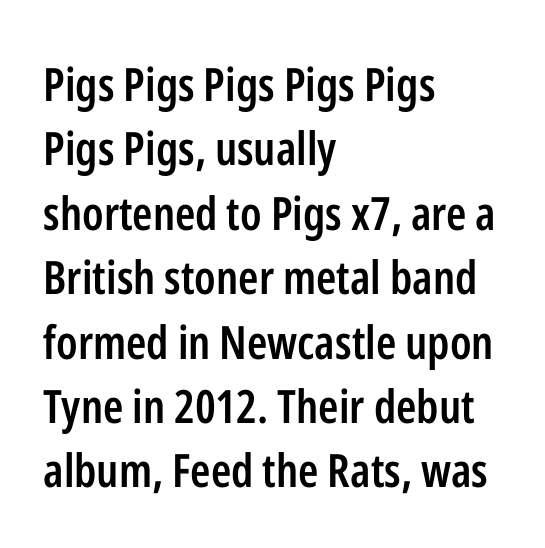
The letters sit at their default tracking, neither squeezed nor spread. Evenly set lines give the paragraph a standard silhouette. In terms of letterform style, serifs are entirely absent. Does the copy run flush right? No — it runs flush left. The face used here is a semibold: visibly heavier than regular, lighter than bold. It's the straight-up-and-down kind of type.
